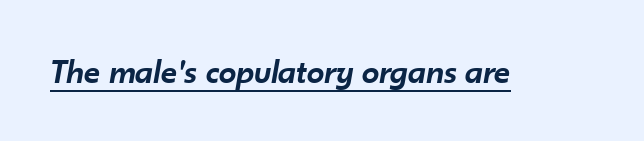
The image shows 35 px semibold type, italic (leaning right); set normal letter spacing, underlined; low stroke contrast and a small x-height.
